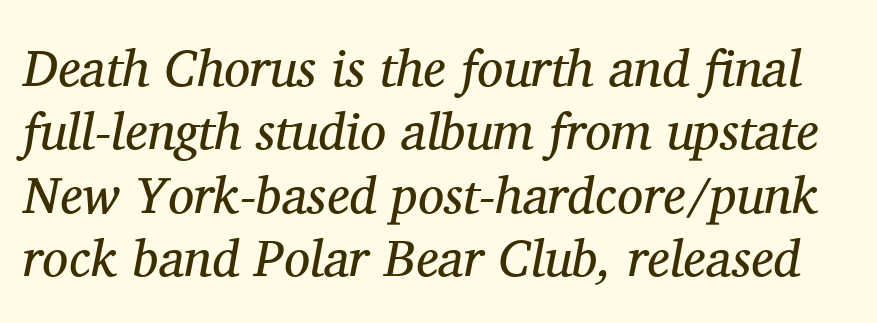
{"serif": "yes", "italic": "yes", "lean": "right", "slant_degrees": 11, "bold": "no", "weight": "regular", "width": "normal", "stroke_contrast": "medium", "x_height": "medium", "monospaced": "no", "underline": "no", "line_spacing_ratio": 1.22, "letter_spacing": "normal", "letter_spacing_em": 0.0, "glyph_px": 52}
